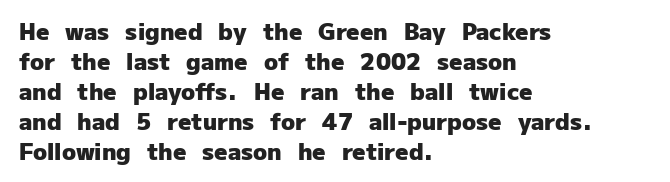
{"italic": "no", "bold": "yes", "underline": "no", "align": "left", "line_spacing": "normal", "line_spacing_ratio": 1.3, "letter_spacing": "normal", "letter_spacing_em": 0.0, "glyph_px": 23}
